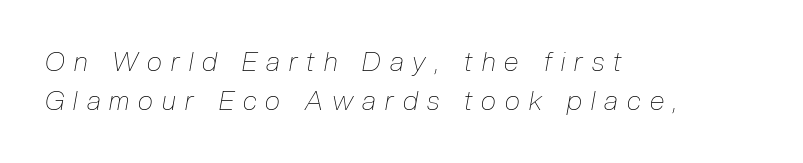
Q: Is the text bold? A: No.
Q: Is the text italic (slanted)? A: Yes, it leans right by about 10 degrees.
Q: Is the text underlined? A: No.
Q: How is the paragraph aligned? A: Left-aligned.
Q: Is the spacing between letters normal or unusually wide? A: Unusually wide.
Q: Is the spacing between lines tight, normal or loose? A: Normal.
